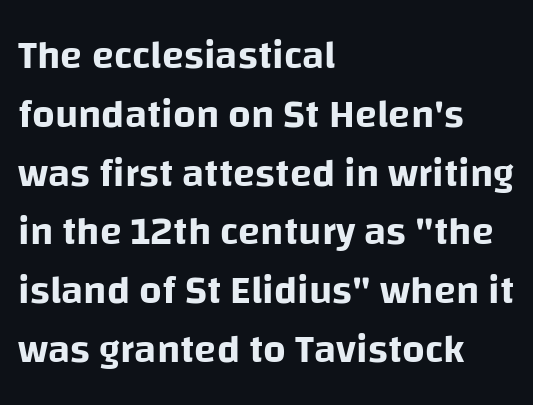
The image shows 40 px sans-serif type, upright; set left-aligned, normal line spacing (1.47x), normal letter spacing, not underlined; low stroke contrast and a large x-height.
